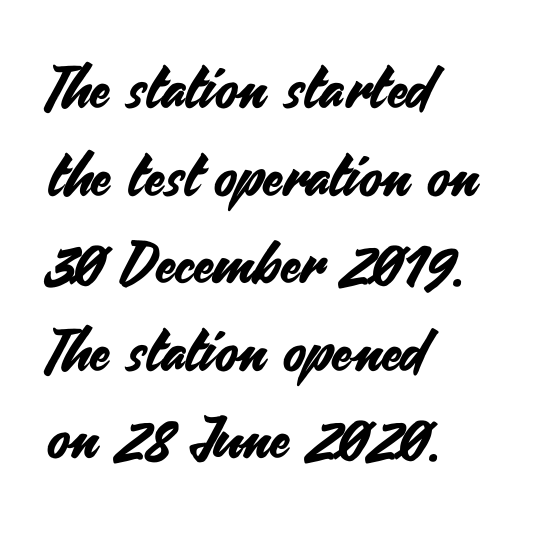
{"serif": "no", "width": "normal", "stroke_contrast": "medium", "x_height": "small", "monospaced": "no", "underline": "no", "align": "left", "line_spacing": "normal", "line_spacing_ratio": 1.51, "letter_spacing": "normal", "letter_spacing_em": 0.0, "glyph_px": 58}
